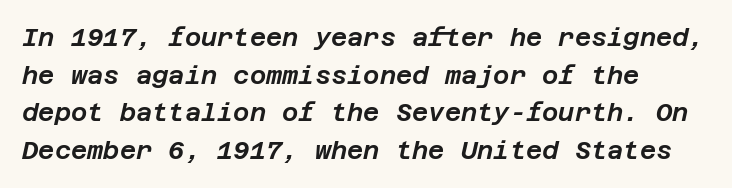
The axis of the letterforms is tilted away from vertical. The space between consecutive lines is moderate. No word sits above an underline. Horizontally, the lines are justified to the leading edge only. Here the glyphs are tracked normally, forming tight word shapes.
